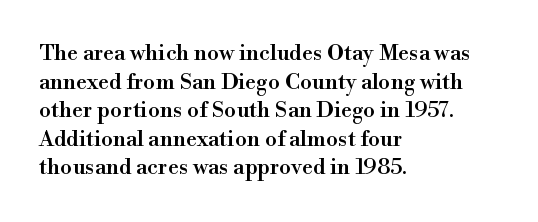
The image shows 22 px text type, upright; set left-aligned, normal line spacing (1.3x), normal letter spacing, not underlined.
